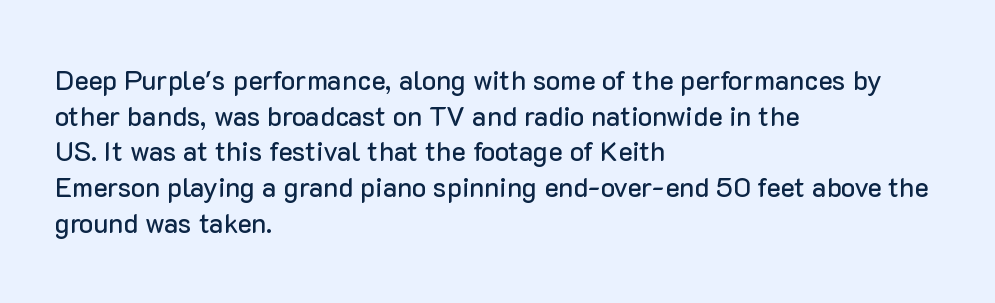
Q: Is the text italic (slanted)? A: No, it is upright.
Q: Is the text underlined? A: No.
Q: How is the paragraph aligned? A: Left-aligned.
Q: Is the spacing between letters normal or unusually wide? A: Normal.
Q: Is the spacing between lines tight, normal or loose? A: Normal.
